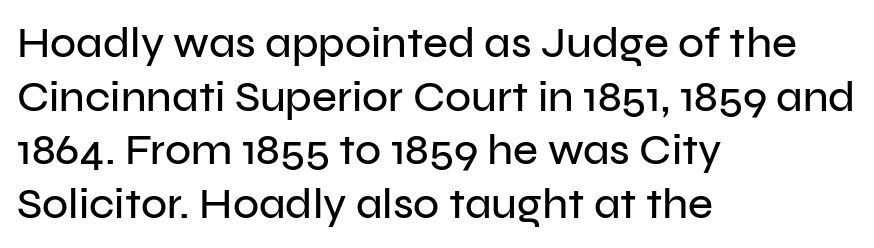
This block has exactly the height ordinary leading produces. Regarding serifs, this sample does without them. This is roman type, the default non-slanted kind. Only glyphs here, with clear space below each row.
